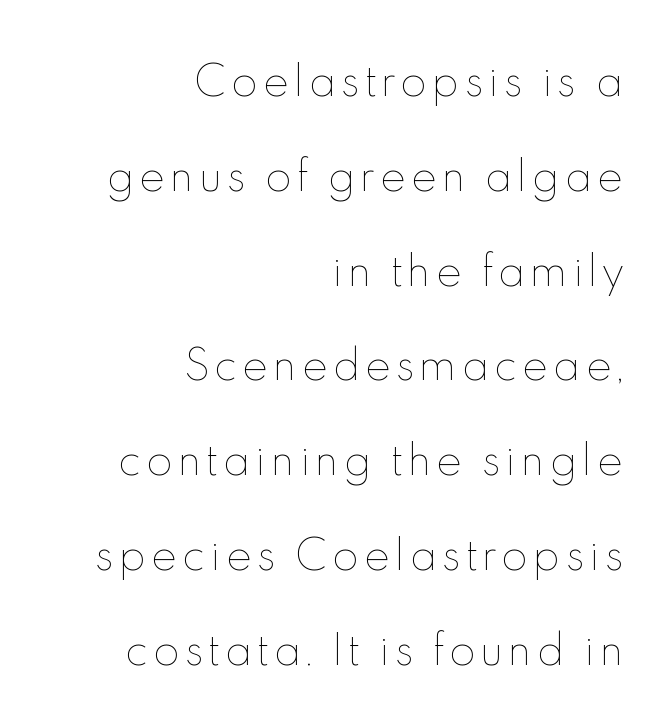
Type without underlining. Rendered with straight, roman letterforms. The setting favours the right margin, as signatures and pull-quotes sometimes do. Is there much room between lines? Yes — plenty of vertical air separates them. Do the characters align in a grid? No, the font is proportional.
